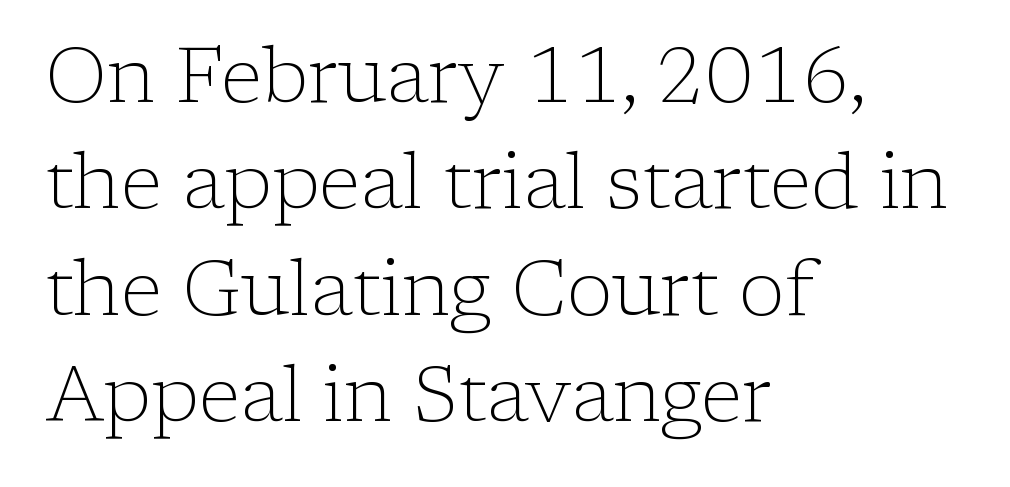
The image shows 77 px light serif type, upright; set left-aligned, normal line spacing (1.38x), normal letter spacing, not underlined; low stroke contrast and a medium x-height.
